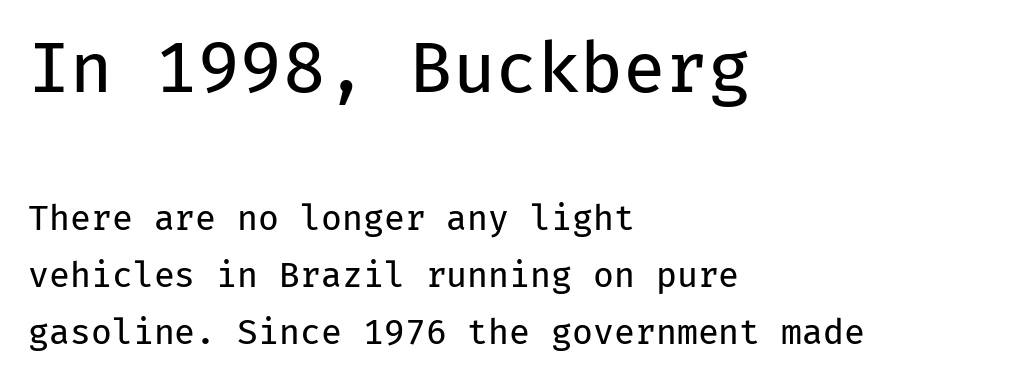
The image shows 69 px regular-weight sans-serif type, upright, monospaced; set left-aligned, normal line spacing (1.67x), normal letter spacing, not underlined; the first (top) block is 2.03x larger; low stroke contrast and a medium x-height.
